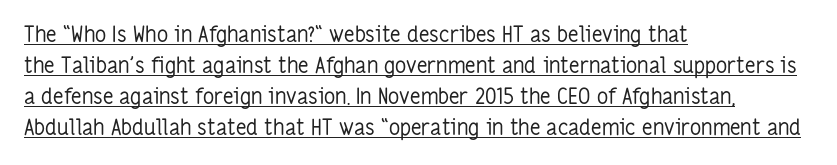
You can see a thin bar hugging the bottom of the glyphs. Interline gaps are of average width in this sample. Leftover space on each line is placed entirely after the last word. This is not heavy type; no bold has been used. In terms of posture, this sample is upright.
